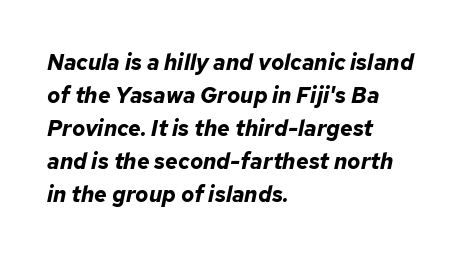
The strokes are fattened all the way to bold. The gap between lines stays unmarked. The text carries the slant typical of an italic or oblique font. The passage shown has conventional tracking throughout. The text block is weighted toward the left margin, trailing off unevenly rightward.
